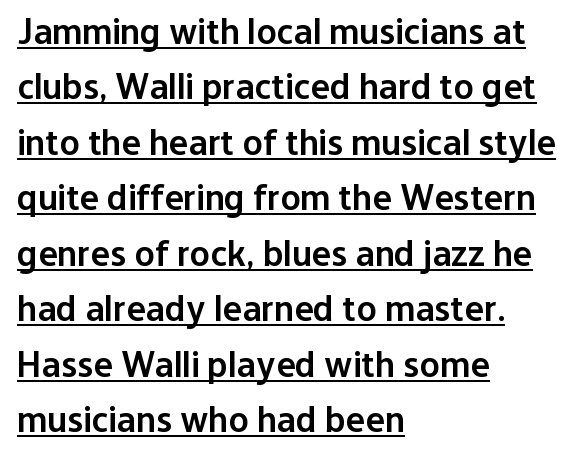
The image shows 37 px semibold sans-serif type, upright; set left-aligned, normal line spacing (1.5x), normal letter spacing, underlined; low stroke contrast and a medium x-height.
